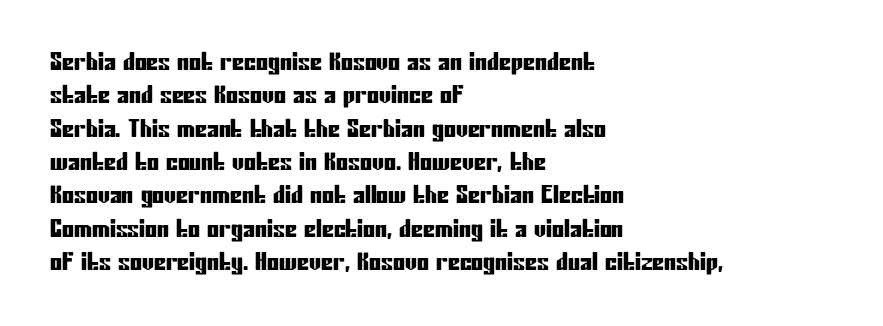
Style check: upright. Bare-footed words on every line. The passage shown has conventional tracking throughout. If you measured baseline to baseline, you'd find a middling distance. A student would call this left alignment; a typographer would say flush left, rag right.
